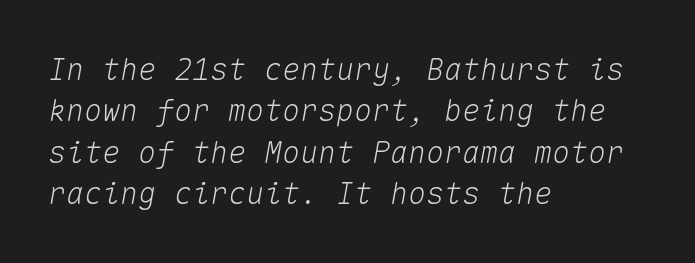
{"italic": "yes", "lean": "right", "slant_degrees": 10, "width": "normal", "stroke_contrast": "medium", "x_height": "medium", "monospaced": "yes", "underline": "no", "align": "left", "line_spacing": "normal", "line_spacing_ratio": 1.38, "letter_spacing": "normal", "letter_spacing_em": 0.0, "glyph_px": 30}
